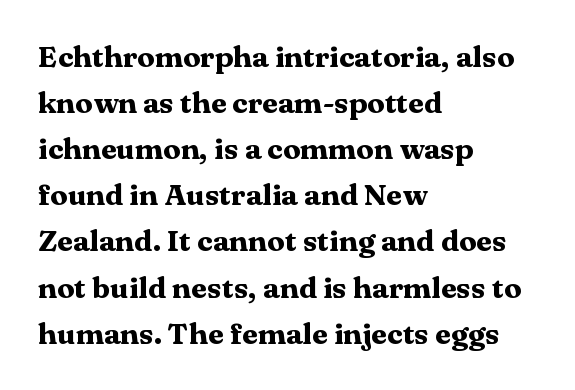
The rendering uses natural spacing where letterforms have individual widths. The letters sit at their default tracking, neither squeezed nor spread. In terms of leading, this rendering sits right in the middle. Chunky letters — that's bold for sure. Posture: straight, roman, zero tilt.
